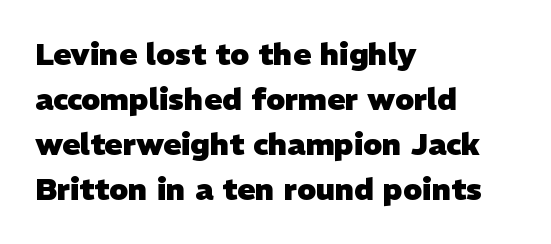
Emphasis by weight is at full strength: bold. The designer left line spacing at the default. Inter-character spacing is left at the font's built-in metrics. Caption: multi-line text, flush left, ragged right.
